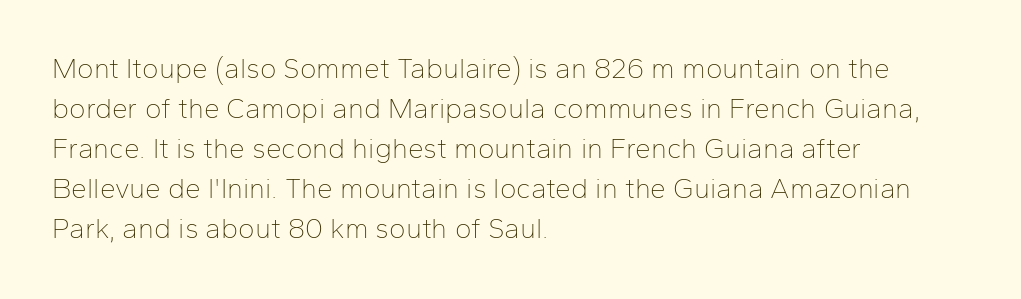
Where is the straight margin? On the left. The gaps between neighbouring characters are ordinary and unremarkable. You could not count columns in this text — the font is proportionally spaced. The weight tops out at a normal text grade. Italic: no, the glyphs are upright roman. The passage shown stacks its lines at a standard gap.
